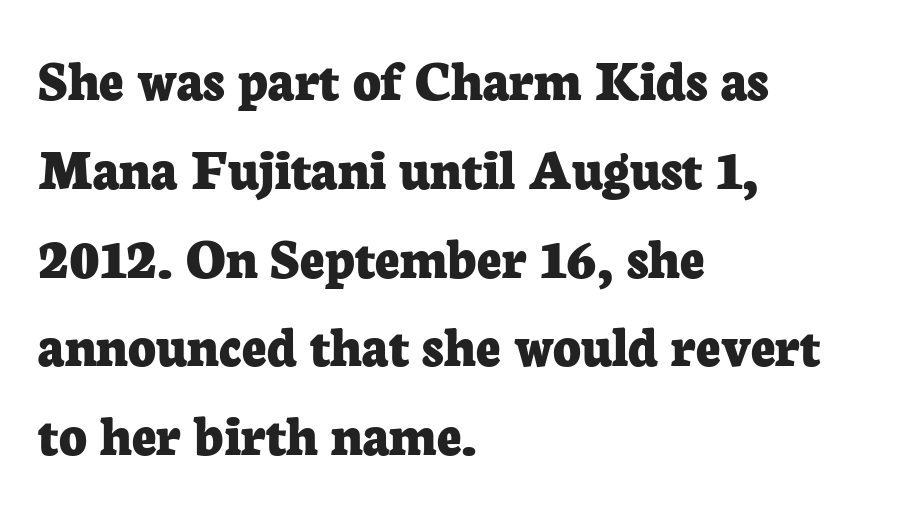
Note the varied advance widths — an 'i' is clearly narrower than an 'm'. Notice how the stems are strictly vertical — no italics here. As a designer I'd log this as weight 700, bold. The paragraph has a hard left edge and a soft right edge. Compared with typical body copy, the letter spacing here is the same. Look at the bottom of the vertical strokes: they flare into serifs here.
